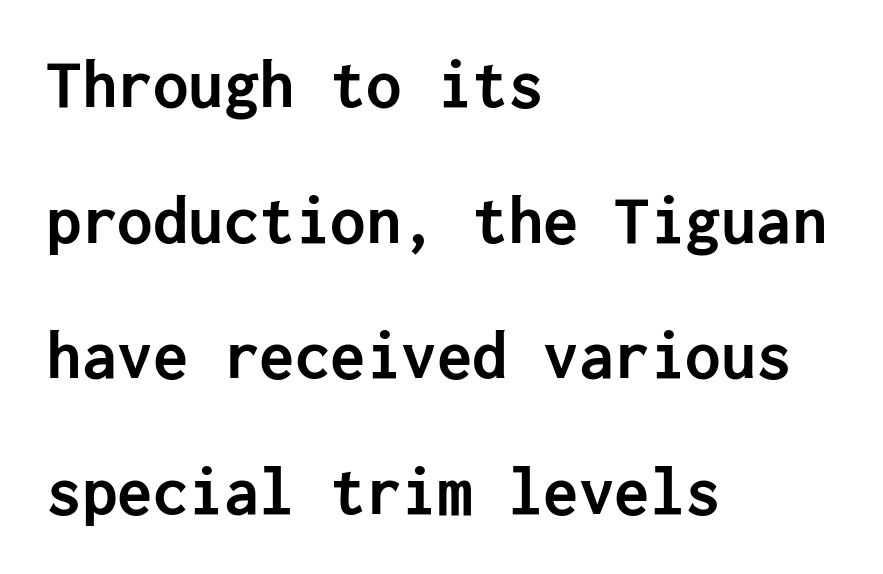
Q: Is the text bold? A: Yes.
Q: Is the text italic (slanted)? A: No, it is upright.
Q: Is the typeface a serif or a sans-serif typeface? A: Sans-serif.
Q: Is the text underlined? A: No.
Q: How is the paragraph aligned? A: Left-aligned.
Q: Is the spacing between letters normal or unusually wide? A: Normal.
Q: Is the spacing between lines tight, normal or loose? A: Loose.
Q: Width (condensed, normal, or wide)? A: Normal.
Q: Stroke contrast? A: Low.
Q: x-height? A: Medium.
